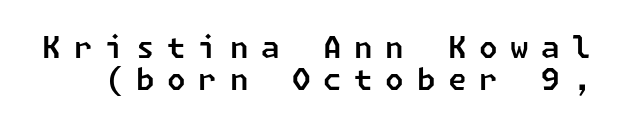
{"serif": "no", "width": "normal", "stroke_contrast": "low", "x_height": "medium", "underline": "no", "line_spacing": "tight", "line_spacing_ratio": 1.07, "letter_spacing": "wide", "letter_spacing_em": 0.42, "glyph_px": 30}
